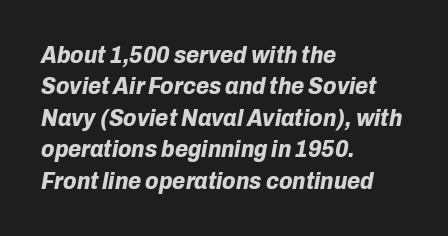
The image shows 24 px bold type, italic (leaning right); set left-aligned, normal line spacing (1.31x), normal letter spacing, not underlined.
